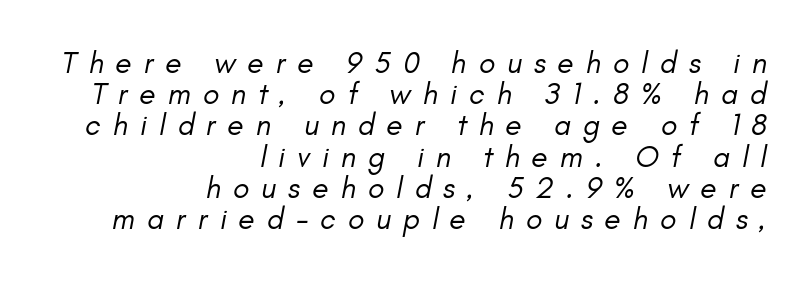
{"italic": "yes", "lean": "right", "slant_degrees": 11, "bold": "no", "weight": "regular", "width": "normal", "stroke_contrast": "low", "x_height": "small", "monospaced": "no", "underline": "no", "align": "right", "line_spacing": "tight", "line_spacing_ratio": 1.04, "letter_spacing": "wide", "letter_spacing_em": 0.4, "glyph_px": 30}
